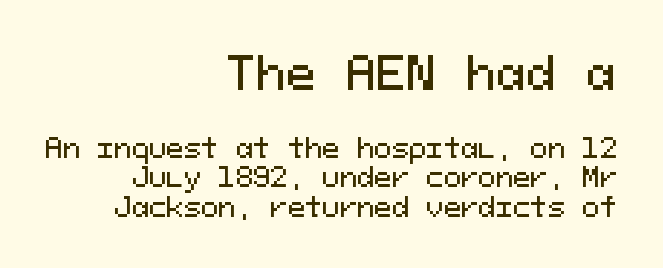
{"serif": "no", "italic": "no", "width": "normal", "stroke_contrast": "medium", "x_height": "medium", "monospaced": "yes", "underline": "no", "align": "right", "line_spacing": "tight", "line_spacing_ratio": 1.13, "letter_spacing": "normal", "letter_spacing_em": 0.0, "larger_block": "first", "size_ratio": 1.73, "glyph_px": 45}
